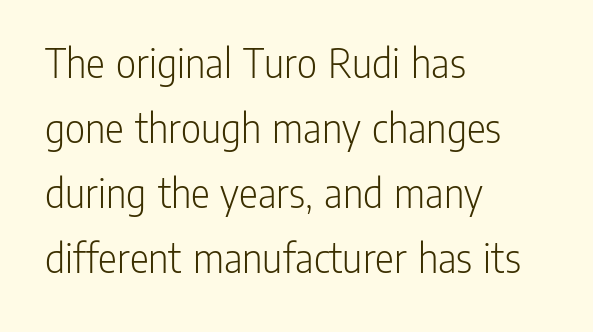
The image shows 44 px light, condensed sans-serif type, upright; set left-aligned, normal line spacing (1.48x), normal letter spacing, not underlined; low stroke contrast and a medium x-height.
